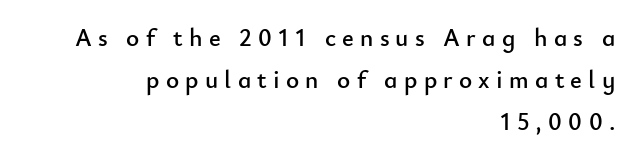
Q: Is the text italic (slanted)? A: No, it is upright.
Q: Is the text underlined? A: No.
Q: How is the paragraph aligned? A: Right-aligned.
Q: Is the spacing between letters normal or unusually wide? A: Unusually wide.
Q: Is the spacing between lines tight, normal or loose? A: Normal.
